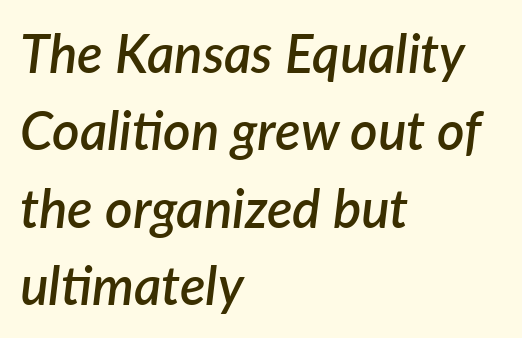
Q: Is the text bold? A: Semi-bold.
Q: Is the text italic (slanted)? A: Yes, it leans right by about 7 degrees.
Q: Is the text underlined? A: No.
Q: How is the paragraph aligned? A: Left-aligned.
Q: Is the spacing between letters normal or unusually wide? A: Normal.
Q: Is the spacing between lines tight, normal or loose? A: Normal.
Q: Width (condensed, normal, or wide)? A: Normal.
Q: Stroke contrast? A: Low.
Q: x-height? A: Medium.
Q: Monospaced? A: No.
